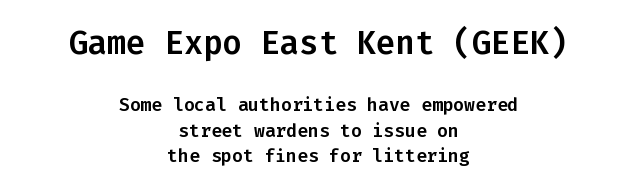
The image shows 32 px sans-serif type, upright, monospaced; set centered, normal line spacing (1.42x), normal letter spacing, not underlined; the first (top) block is 1.78x larger; low stroke contrast and a medium x-height.
